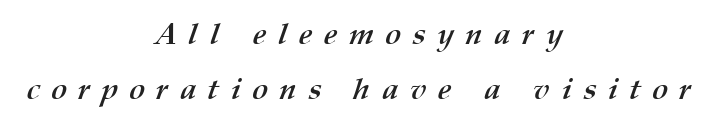
The image shows 30 px semibold type; set centered, line spacing 1.85x, unusually wide letter spacing (+0.39 em), not underlined; medium stroke contrast and a medium x-height.
